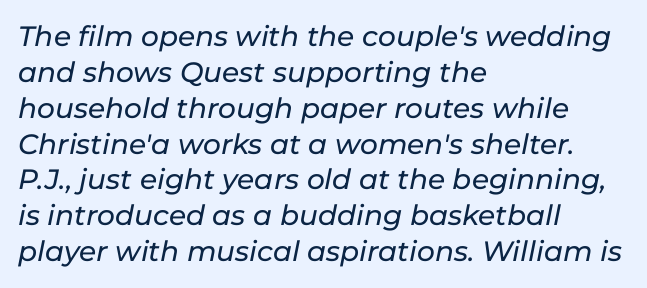
The image shows 28 px text type, italic (leaning right); set left-aligned, normal line spacing (1.28x), normal letter spacing, not underlined; low stroke contrast and a medium x-height.
